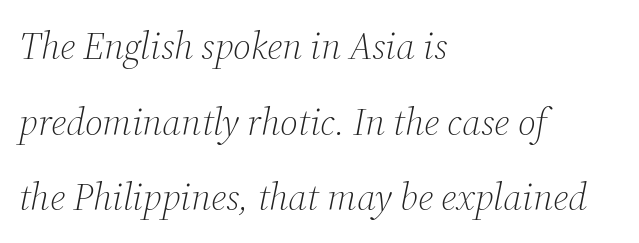
Baseline-to-baseline distance is far greater than the letter height. This is not heavy type; no bold has been used. These lines are rendered in a variable-pitch font. It's the slanting kind of type. The space directly below the letters is spotless.
